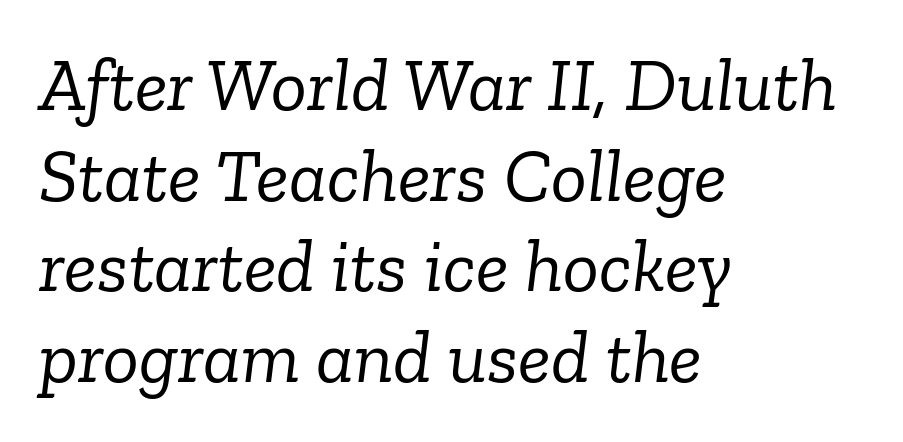
How are the letters spaced? Ordinarily, with no added tracking. Where is the straight margin? On the left. These lines are rendered in a variable-pitch font. Weight: regular or lighter. The passage shown is typeset with a serif family. Quick note: italic.
